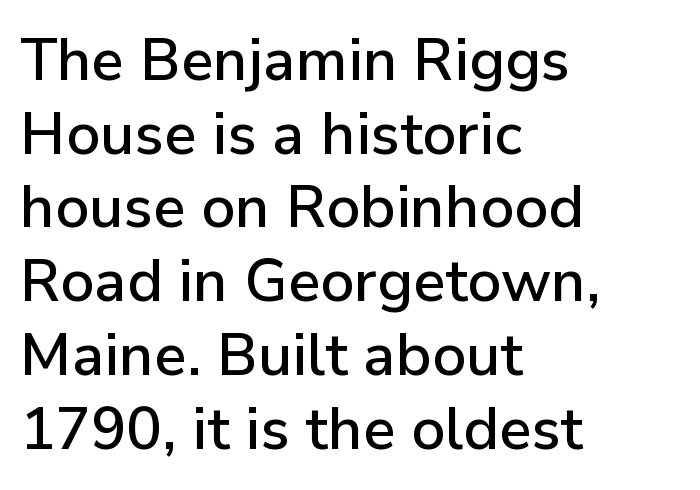
Q: Is the text italic (slanted)? A: No, it is upright.
Q: Is the typeface a serif or a sans-serif typeface? A: Sans-serif.
Q: Is the text underlined? A: No.
Q: How is the paragraph aligned? A: Left-aligned.
Q: Is the spacing between letters normal or unusually wide? A: Normal.
Q: Is the spacing between lines tight, normal or loose? A: Normal.
Q: Width (condensed, normal, or wide)? A: Normal.
Q: Stroke contrast? A: Low.
Q: x-height? A: Medium.
Q: Monospaced? A: No.
